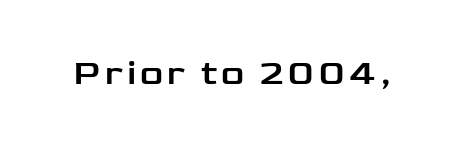
This sample uses an upright cut, with every glyph sitting square on the baseline. Anything drawn beneath the words? Only blank space. Is this a fixed-width face? No — the glyphs have proportional, varying widths. The letters carry no serifs — their stems end cleanly without finishing strokes.
